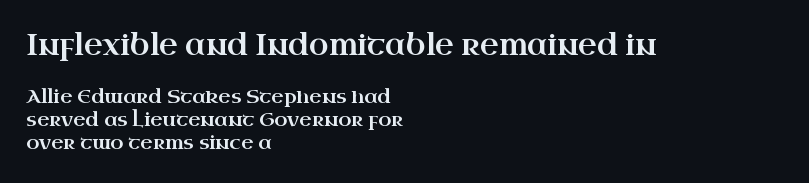
{"serif": "yes", "italic": "no", "width": "wide", "stroke_contrast": "high", "x_height": "small", "monospaced": "no", "underline": "no", "align": "left", "line_spacing_ratio": 1.21, "letter_spacing": "normal", "letter_spacing_em": 0.0, "larger_block": "first", "size_ratio": 1.53, "glyph_px": 29}
